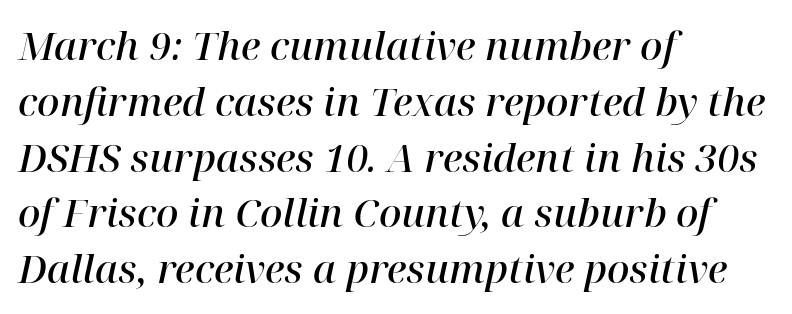
{"serif": "yes", "italic": "yes", "lean": "right", "slant_degrees": 12, "bold": "semi", "weight": "semibold", "width": "normal", "stroke_contrast": "high", "x_height": "medium", "monospaced": "no", "underline": "no", "align": "left", "line_spacing": "normal", "line_spacing_ratio": 1.43, "letter_spacing": "normal", "letter_spacing_em": 0.0, "glyph_px": 39}
